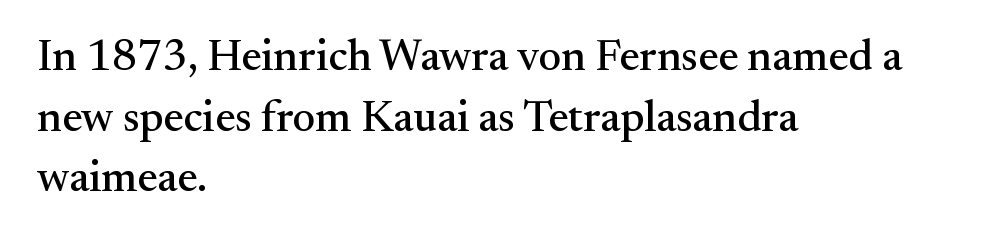
Q: Is the text italic (slanted)? A: No, it is upright.
Q: Is the typeface a serif or a sans-serif typeface? A: Serif.
Q: Is the text underlined? A: No.
Q: How is the paragraph aligned? A: Left-aligned.
Q: Is the spacing between letters normal or unusually wide? A: Normal.
Q: Is the spacing between lines tight, normal or loose? A: Normal.
Q: Width (condensed, normal, or wide)? A: Normal.
Q: Stroke contrast? A: Medium.
Q: x-height? A: Small.
Q: Monospaced? A: No.
